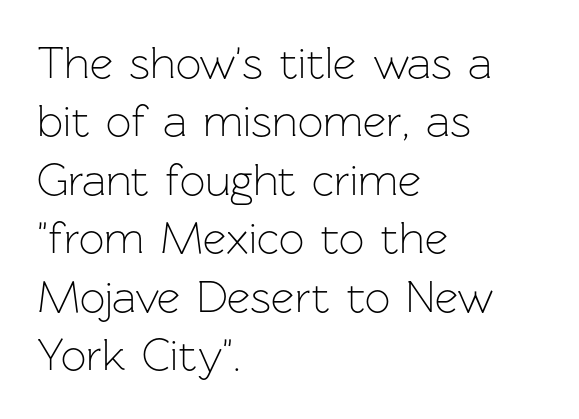
{"serif": "no", "italic": "no", "bold": "no", "weight": "light", "width": "normal", "stroke_contrast": "low", "x_height": "medium", "monospaced": "no", "underline": "no", "align": "left", "line_spacing": "normal", "line_spacing_ratio": 1.3, "letter_spacing": "normal", "letter_spacing_em": 0.0, "glyph_px": 45}
